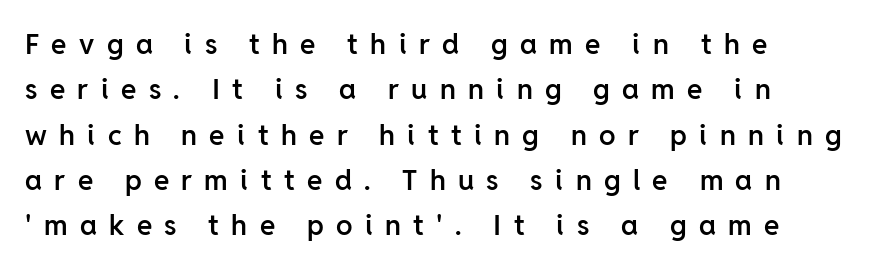
Proportional: the letters do not fall into vertical columns. Regular leading. Characters follow at a spacing far wider than the type designer built in. Each row of text sits above clean, open space.
